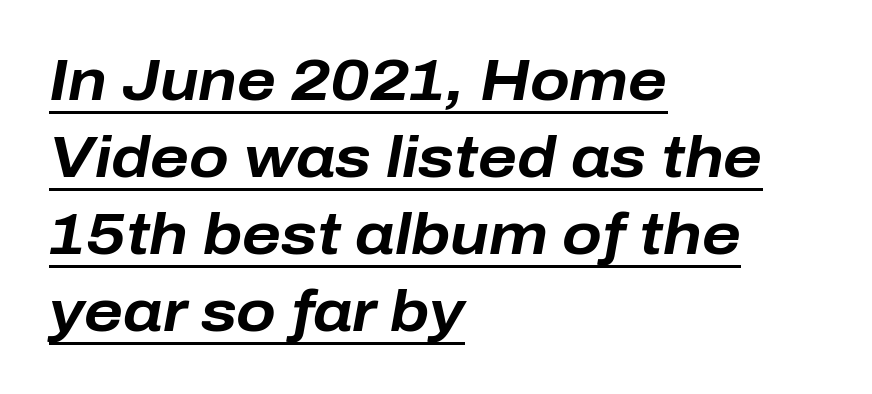
The image shows 58 px bold type, italic (leaning right); set left-aligned, normal line spacing (1.33x), normal letter spacing, underlined; low stroke contrast and a medium x-height.
